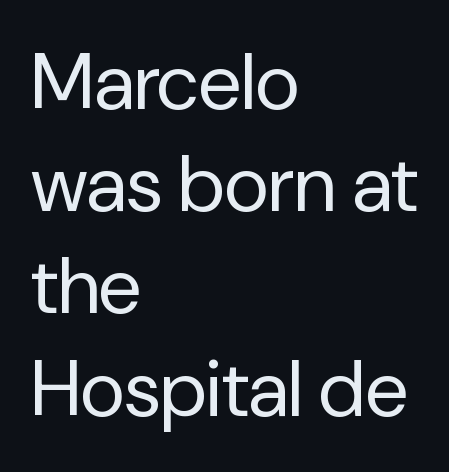
Reading down the column, the eye jumps a familiar distance to each next line. Anything drawn beneath the words? Only blank space. Reading down the block, your eye returns to a fixed left position each line. The letters stand straight up with perfectly vertical stems.
